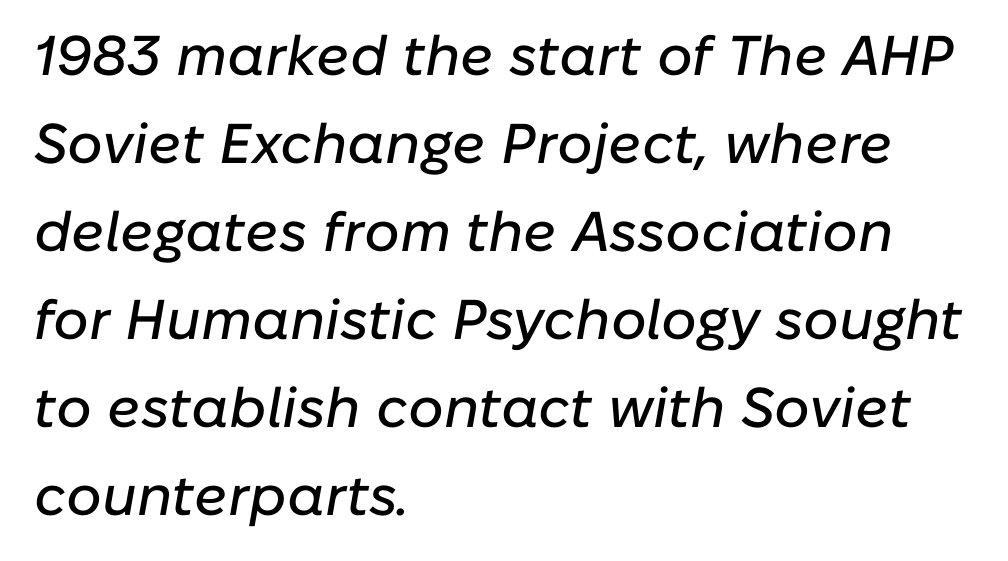
The image shows 56 px text type, italic (leaning right); set left-aligned, normal line spacing (1.57x), normal letter spacing, not underlined; low stroke contrast and a medium x-height.
